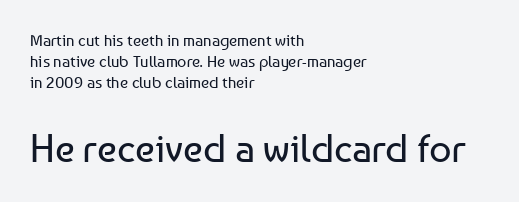
Q: Is the text bold? A: No.
Q: Is the text italic (slanted)? A: No, it is upright.
Q: Is the typeface a serif or a sans-serif typeface? A: Sans-serif.
Q: Is the text underlined? A: No.
Q: How is the paragraph aligned? A: Left-aligned.
Q: Is the spacing between letters normal or unusually wide? A: Normal.
Q: Is the spacing between lines tight, normal or loose? A: Normal.
Q: Which block of text is set in a larger size, the first (top) or the second (bottom)? A: The second (bottom) one.
Q: Width (condensed, normal, or wide)? A: Normal.
Q: Stroke contrast? A: Low.
Q: x-height? A: Medium.
Q: Monospaced? A: No.
